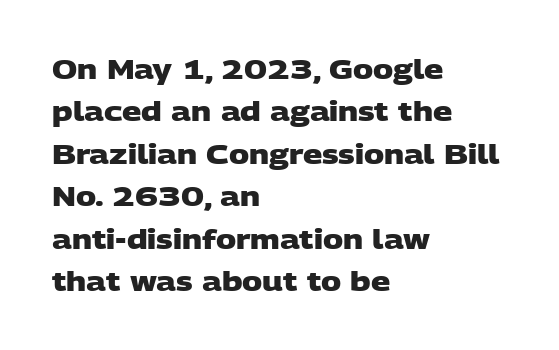
The image shows 27 px bold type; set left-aligned, normal line spacing (1.57x), normal letter spacing, not underlined.
